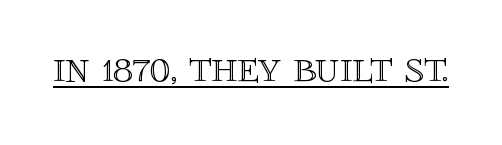
Q: Is the text italic (slanted)? A: No, it is upright.
Q: Is the text underlined? A: Yes.
Q: Is the spacing between letters normal or unusually wide? A: Normal.
Q: Width (condensed, normal, or wide)? A: Normal.
Q: x-height? A: Large.
Q: Monospaced? A: No.
